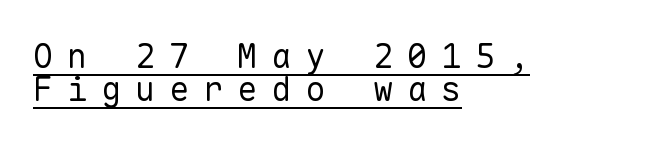
Q: Is the text bold? A: No.
Q: Is the text italic (slanted)? A: No, it is upright.
Q: Is the typeface a serif or a sans-serif typeface? A: Sans-serif.
Q: Is the text underlined? A: Yes.
Q: How is the paragraph aligned? A: Left-aligned.
Q: Is the spacing between letters normal or unusually wide? A: Unusually wide.
Q: Is the spacing between lines tight, normal or loose? A: Tight.
Q: Width (condensed, normal, or wide)? A: Normal.
Q: Stroke contrast? A: Low.
Q: x-height? A: Medium.
Q: Monospaced? A: Yes.
